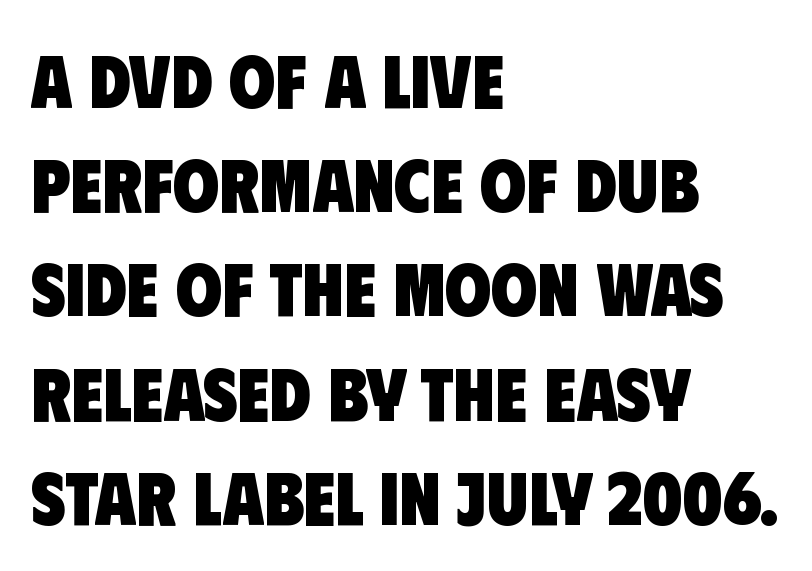
{"serif": "no", "bold": "yes", "weight": "heavy", "width": "condensed", "stroke_contrast": "low", "x_height": "large", "monospaced": "no", "underline": "no", "align": "left", "line_spacing": "normal", "line_spacing_ratio": 1.39, "letter_spacing": "normal", "letter_spacing_em": 0.0, "glyph_px": 75}
